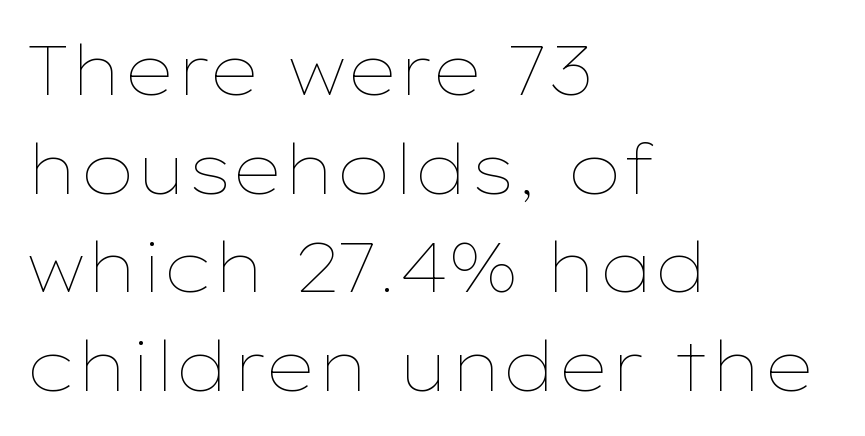
The image shows 69 px thin, wide type, upright; set left-aligned, normal line spacing (1.43x), normal letter spacing, not underlined; low stroke contrast and a medium x-height.
